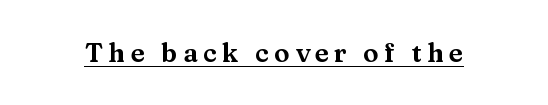
{"italic": "no", "underline": "yes", "letter_spacing": "wide", "letter_spacing_em": 0.21, "glyph_px": 26}
